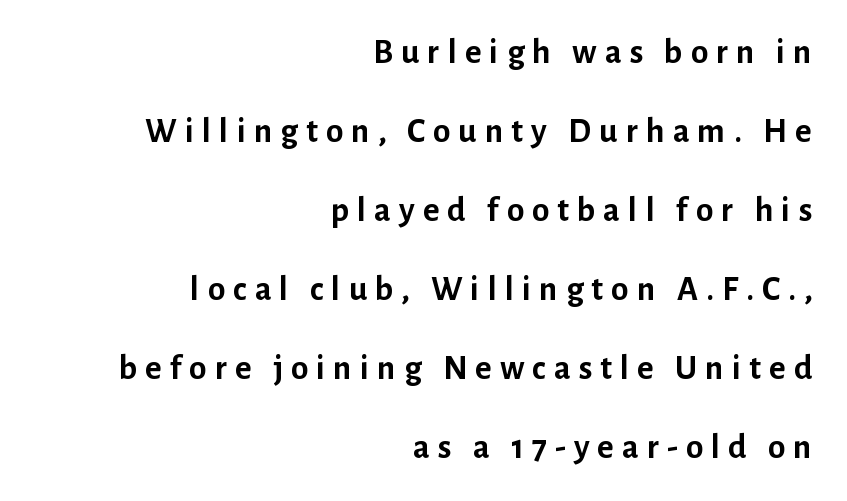
The image shows 35 px semibold sans-serif type, upright; set right-aligned, loose line spacing (2.26x), unusually wide letter spacing (+0.23 em), not underlined; low stroke contrast and a medium x-height.
